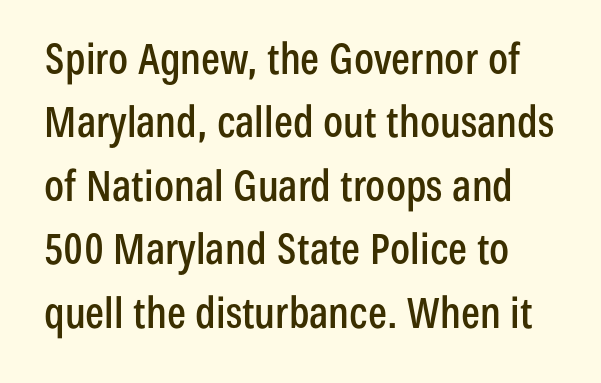
Quick note: interline space is typical. Standard letterfit; no display-style spreading of the glyphs. When letters stand straight like this, we call the style roman or upright. Note the varied advance widths — an 'i' is clearly narrower than an 'm'.
